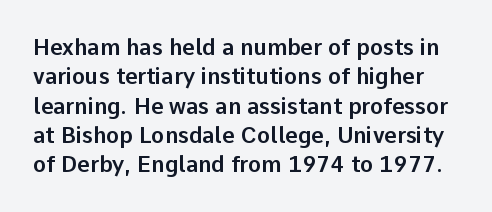
Q: Is the text italic (slanted)? A: No, it is upright.
Q: Is the text underlined? A: No.
Q: Is the spacing between letters normal or unusually wide? A: Normal.
Q: Is the spacing between lines tight, normal or loose? A: Normal.
